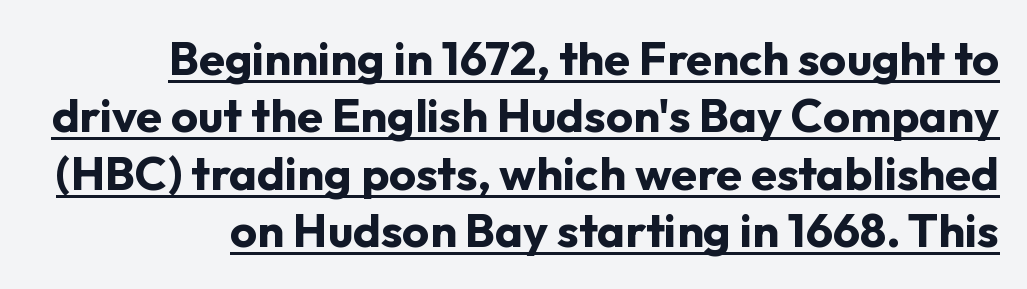
{"serif": "no", "italic": "no", "bold": "yes", "weight": "bold", "width": "normal", "stroke_contrast": "low", "x_height": "medium", "monospaced": "no", "underline": "yes", "line_spacing_ratio": 1.22, "letter_spacing": "normal", "letter_spacing_em": 0.0, "glyph_px": 47}
